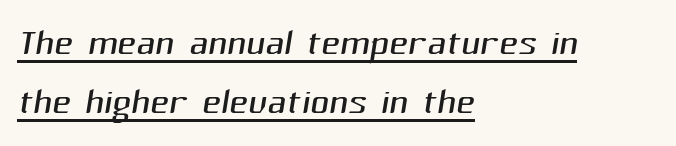
{"serif": "no", "bold": "no", "weight": "light", "width": "normal", "stroke_contrast": "medium", "x_height": "medium", "monospaced": "no", "underline": "yes", "align": "left", "line_spacing": "tight", "line_spacing_ratio": 1.13, "letter_spacing": "normal", "letter_spacing_em": 0.0, "glyph_px": 52}
